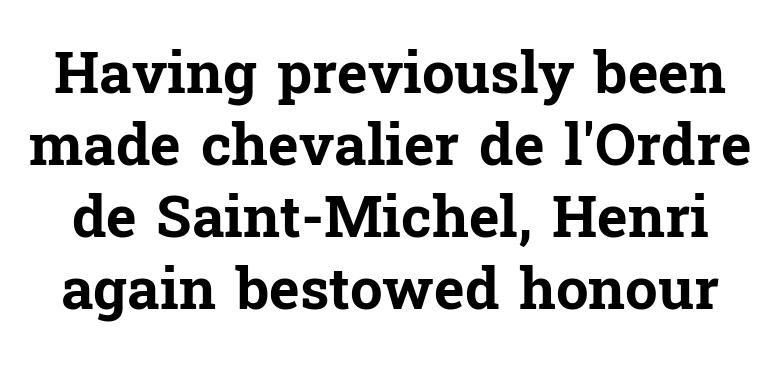
Q: Is the text bold? A: Yes.
Q: Is the text italic (slanted)? A: No, it is upright.
Q: Is the typeface a serif or a sans-serif typeface? A: Serif.
Q: Is the text underlined? A: No.
Q: Is the spacing between letters normal or unusually wide? A: Normal.
Q: Width (condensed, normal, or wide)? A: Normal.
Q: Stroke contrast? A: Low.
Q: x-height? A: Medium.
Q: Monospaced? A: No.
